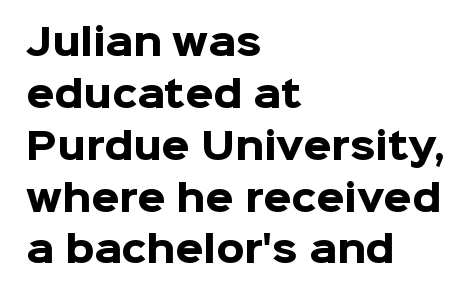
The image shows 36 px heavy sans-serif type, upright; set left-aligned, normal line spacing (1.44x), normal letter spacing, not underlined; low stroke contrast and a medium x-height.
